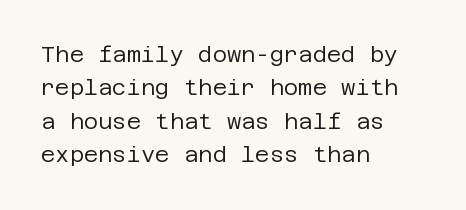
The image shows 22 px text type, upright; set left-aligned, normal line spacing (1.52x), normal letter spacing, not underlined.
